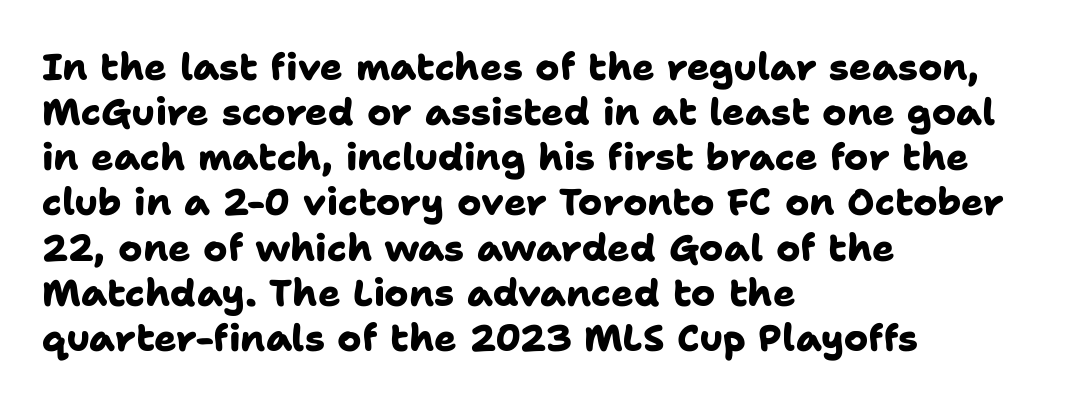
Q: Is the text bold? A: Yes.
Q: Is the typeface a serif or a sans-serif typeface? A: Sans-serif.
Q: Is the text underlined? A: No.
Q: How is the paragraph aligned? A: Left-aligned.
Q: Is the spacing between letters normal or unusually wide? A: Normal.
Q: Width (condensed, normal, or wide)? A: Normal.
Q: Stroke contrast? A: Low.
Q: x-height? A: Medium.
Q: Monospaced? A: No.
